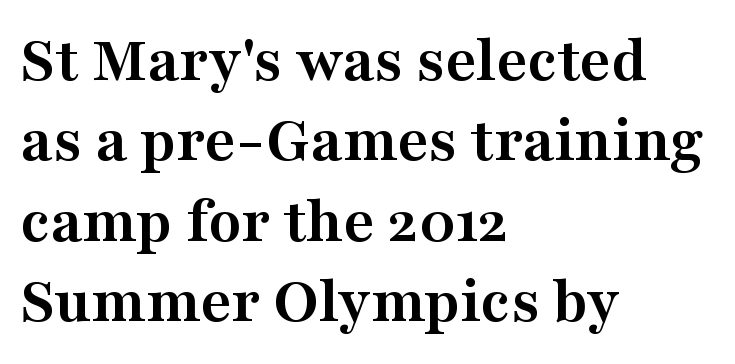
The image shows 67 px semibold, wide serif type, upright; set left-aligned, line spacing 1.2x, normal letter spacing, not underlined; medium stroke contrast and a medium x-height.
